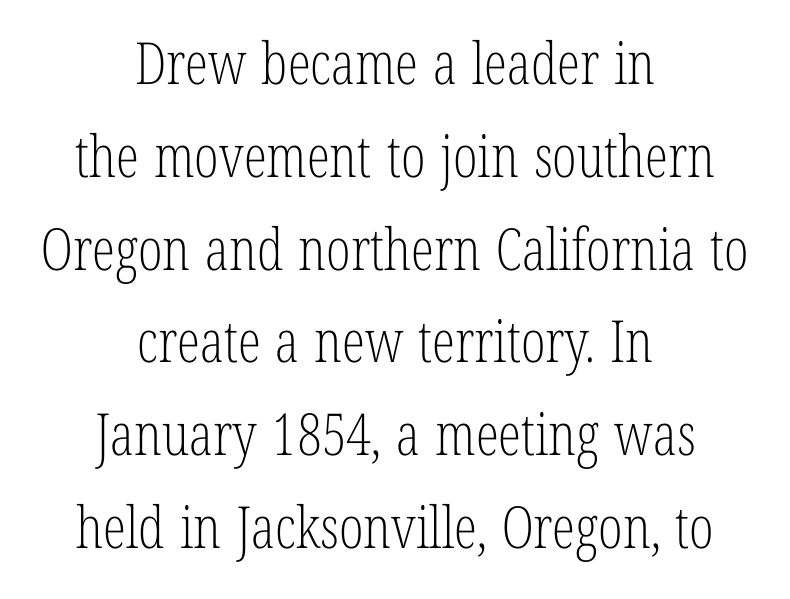
The image shows 58 px light, condensed serif type, upright; set centered, normal line spacing (1.6x), normal letter spacing, not underlined; low stroke contrast and a medium x-height.
